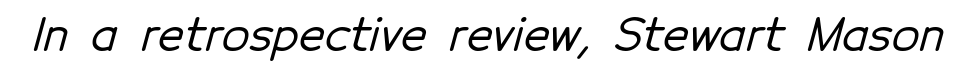
Looks like regular typesetting: each glyph gets only the width it needs. The typeface chosen for these lines omits serifs. Here the glyphs are tracked normally, forming tight word shapes. Bare-footed words on every line.
